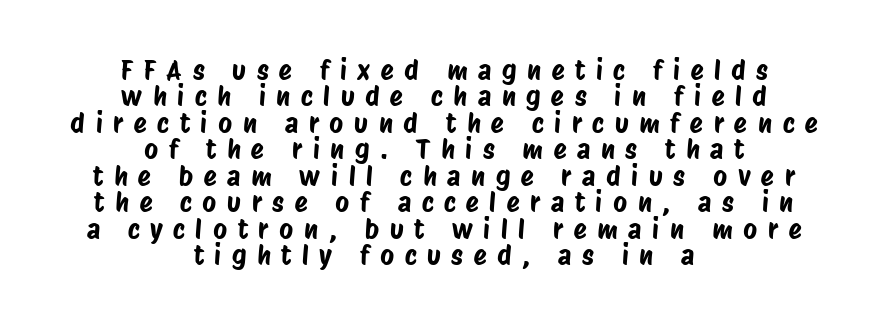
The image shows 27 px text type; set centered, tight line spacing (0.98x), unusually wide letter spacing (+0.39 em), not underlined.
